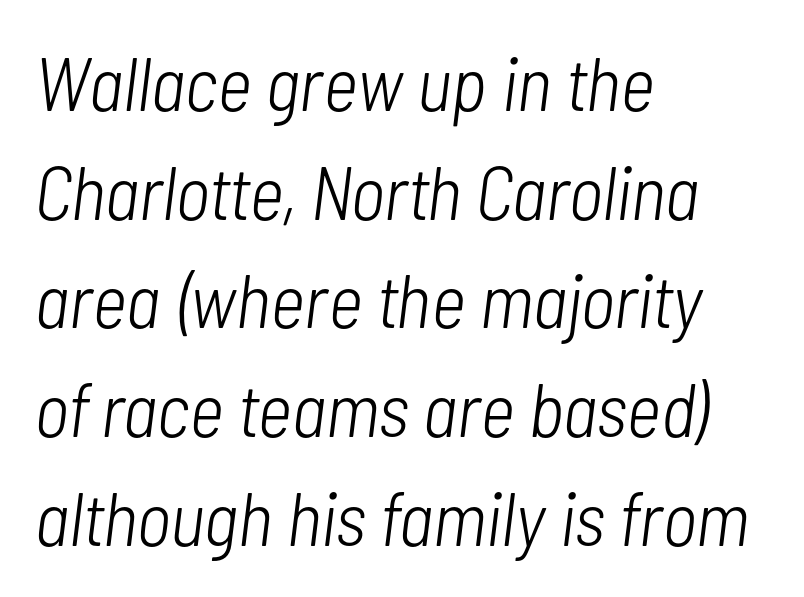
The image shows 76 px light, condensed type, italic (leaning right); set left-aligned, normal line spacing (1.43x), normal letter spacing, not underlined; low stroke contrast and a medium x-height.
